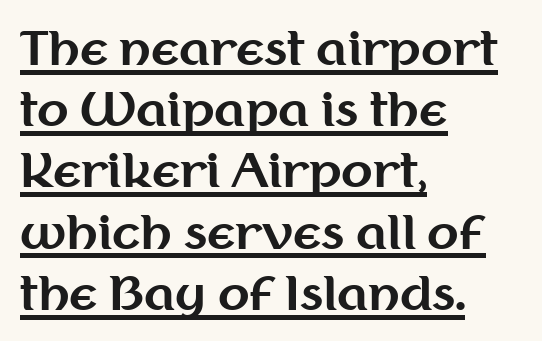
Q: Is the text bold? A: Yes.
Q: Is the text italic (slanted)? A: No, it is upright.
Q: Is the typeface a serif or a sans-serif typeface? A: Sans-serif.
Q: Is the text underlined? A: Yes.
Q: How is the paragraph aligned? A: Left-aligned.
Q: Is the spacing between letters normal or unusually wide? A: Normal.
Q: Is the spacing between lines tight, normal or loose? A: Normal.
Q: Width (condensed, normal, or wide)? A: Normal.
Q: Stroke contrast? A: Medium.
Q: x-height? A: Medium.
Q: Monospaced? A: No.
